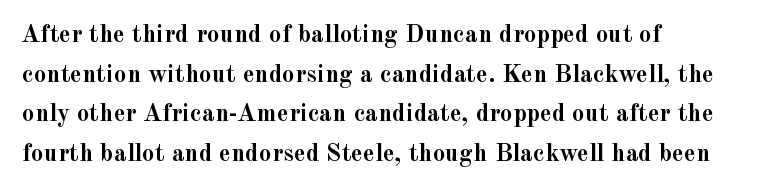
Q: Is the text bold? A: Yes.
Q: Is the text italic (slanted)? A: No, it is upright.
Q: Is the text underlined? A: No.
Q: How is the paragraph aligned? A: Left-aligned.
Q: Is the spacing between letters normal or unusually wide? A: Normal.
Q: Is the spacing between lines tight, normal or loose? A: Normal.
